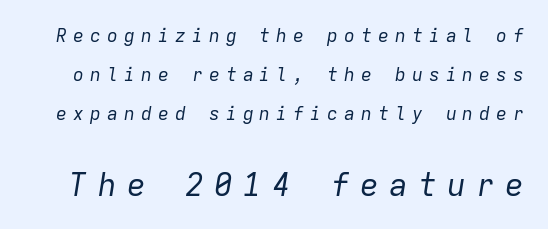
Q: Is the text bold? A: No.
Q: Is the text italic (slanted)? A: Yes, it leans right by about 9 degrees.
Q: Is the text underlined? A: No.
Q: Is the spacing between letters normal or unusually wide? A: Unusually wide.
Q: Is the spacing between lines tight, normal or loose? A: Loose.
Q: Which block of text is set in a larger size, the first (top) or the second (bottom)? A: The second (bottom) one.
Q: Width (condensed, normal, or wide)? A: Normal.
Q: Stroke contrast? A: Low.
Q: x-height? A: Medium.
Q: Monospaced? A: Yes.
